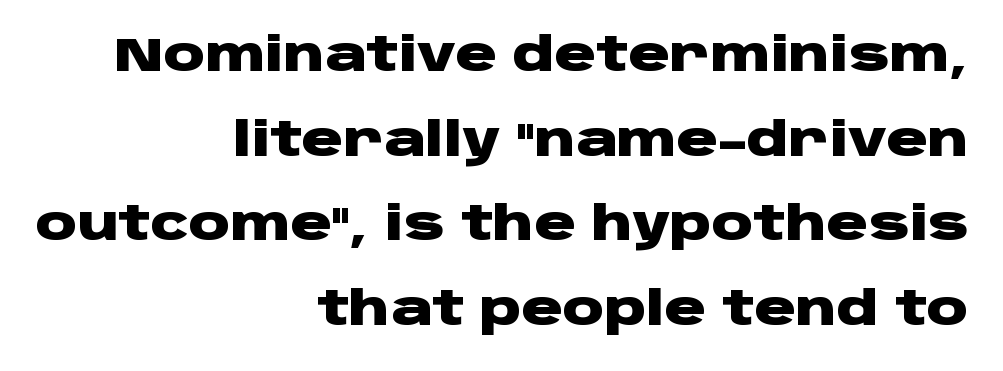
The image shows 46 px heavy, wide sans-serif type, upright; set right-aligned, line spacing 1.84x, normal letter spacing, not underlined; low stroke contrast and a large x-height.
